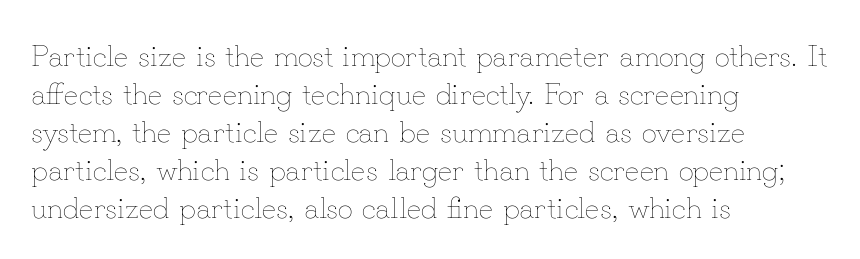
Q: Is the text bold? A: No.
Q: Is the text italic (slanted)? A: No, it is upright.
Q: Is the text underlined? A: No.
Q: How is the paragraph aligned? A: Left-aligned.
Q: Is the spacing between letters normal or unusually wide? A: Normal.
Q: Is the spacing between lines tight, normal or loose? A: Normal.
Q: Width (condensed, normal, or wide)? A: Normal.
Q: Stroke contrast? A: Low.
Q: x-height? A: Small.
Q: Monospaced? A: No.
